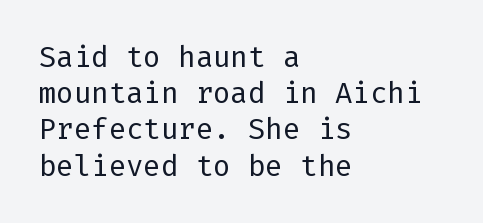
{"serif": "no", "italic": "no", "bold": "no", "weight": "regular", "width": "normal", "stroke_contrast": "low", "x_height": "medium", "underline": "no", "align": "left", "line_spacing": "normal", "line_spacing_ratio": 1.25, "letter_spacing": "normal", "letter_spacing_em": 0.0, "glyph_px": 29}
